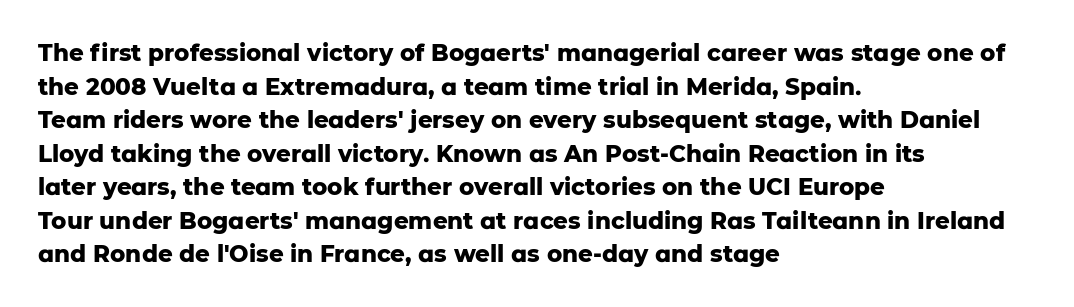
{"italic": "no", "bold": "yes", "underline": "no", "align": "left", "line_spacing": "normal", "line_spacing_ratio": 1.46, "letter_spacing": "normal", "letter_spacing_em": 0.0, "glyph_px": 23}
